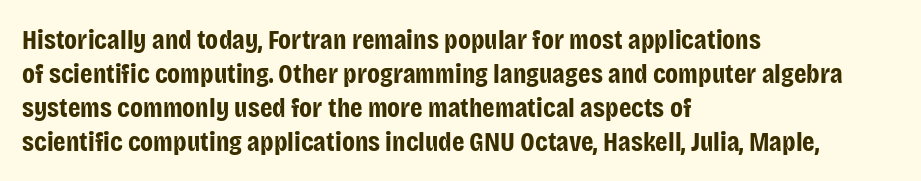
Q: Is the text bold? A: Yes.
Q: Is the text italic (slanted)? A: No, it is upright.
Q: Is the typeface a serif or a sans-serif typeface? A: Sans-serif.
Q: Is the text underlined? A: No.
Q: How is the paragraph aligned? A: Left-aligned.
Q: Is the spacing between letters normal or unusually wide? A: Normal.
Q: Width (condensed, normal, or wide)? A: Condensed.
Q: Stroke contrast? A: Low.
Q: x-height? A: Large.
Q: Monospaced? A: No.
